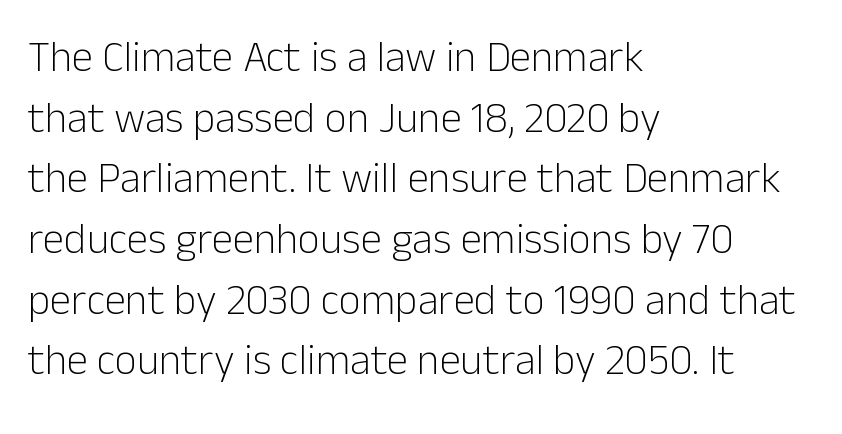
Q: Is the text bold? A: No.
Q: Is the text italic (slanted)? A: No, it is upright.
Q: Is the typeface a serif or a sans-serif typeface? A: Sans-serif.
Q: Is the text underlined? A: No.
Q: How is the paragraph aligned? A: Left-aligned.
Q: Is the spacing between letters normal or unusually wide? A: Normal.
Q: Is the spacing between lines tight, normal or loose? A: Normal.
Q: Width (condensed, normal, or wide)? A: Normal.
Q: Stroke contrast? A: Low.
Q: x-height? A: Medium.
Q: Monospaced? A: No.
